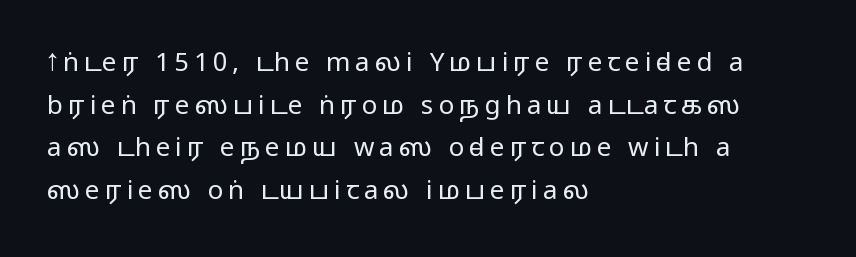
No extra ink here — the face is not bold. Words float on clear page, feet unadorned. The letters stand straight up with perfectly vertical stems. This sample keeps an unexceptional amount of space between lines.
